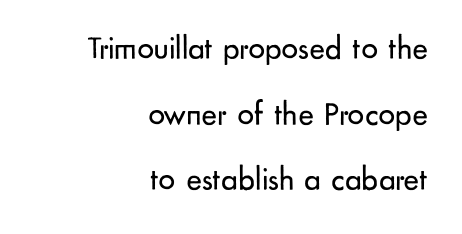
Q: Is the text bold? A: No.
Q: Is the text italic (slanted)? A: No, it is upright.
Q: Is the typeface a serif or a sans-serif typeface? A: Sans-serif.
Q: Is the text underlined? A: No.
Q: How is the paragraph aligned? A: Right-aligned.
Q: Is the spacing between letters normal or unusually wide? A: Normal.
Q: Is the spacing between lines tight, normal or loose? A: Loose.
Q: Width (condensed, normal, or wide)? A: Normal.
Q: Stroke contrast? A: Low.
Q: x-height? A: Small.
Q: Monospaced? A: No.
